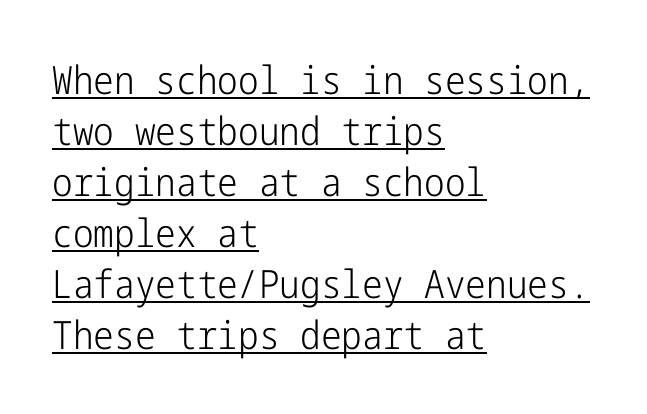
Q: Is the text bold? A: No.
Q: Is the text italic (slanted)? A: No, it is upright.
Q: Is the typeface a serif or a sans-serif typeface? A: Sans-serif.
Q: Is the text underlined? A: Yes.
Q: How is the paragraph aligned? A: Left-aligned.
Q: Is the spacing between letters normal or unusually wide? A: Normal.
Q: Is the spacing between lines tight, normal or loose? A: Normal.
Q: Width (condensed, normal, or wide)? A: Condensed.
Q: Stroke contrast? A: Low.
Q: x-height? A: Medium.
